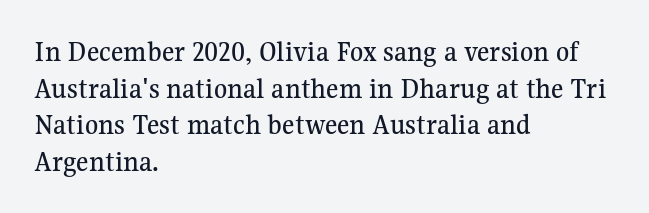
The image shows 30 px serif type, upright; set left-aligned, line spacing 1.22x, normal letter spacing, not underlined; medium stroke contrast and a medium x-height.
